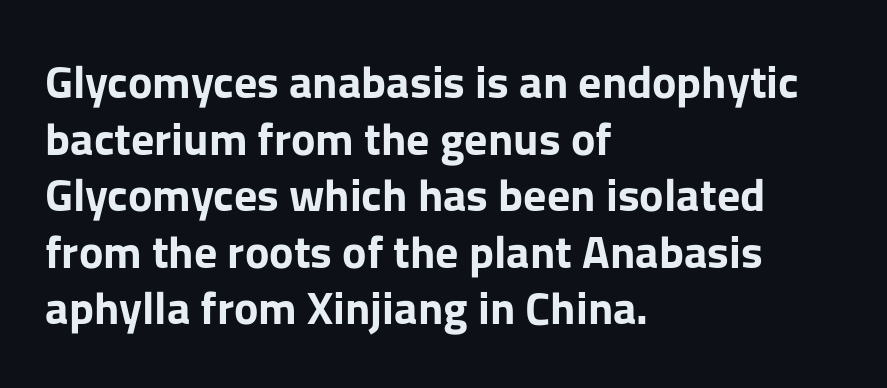
Q: Is the text bold? A: Yes.
Q: Is the text italic (slanted)? A: No, it is upright.
Q: Is the typeface a serif or a sans-serif typeface? A: Sans-serif.
Q: Is the text underlined? A: No.
Q: How is the paragraph aligned? A: Left-aligned.
Q: Is the spacing between letters normal or unusually wide? A: Normal.
Q: Width (condensed, normal, or wide)? A: Normal.
Q: Stroke contrast? A: Low.
Q: x-height? A: Medium.
Q: Monospaced? A: No.
